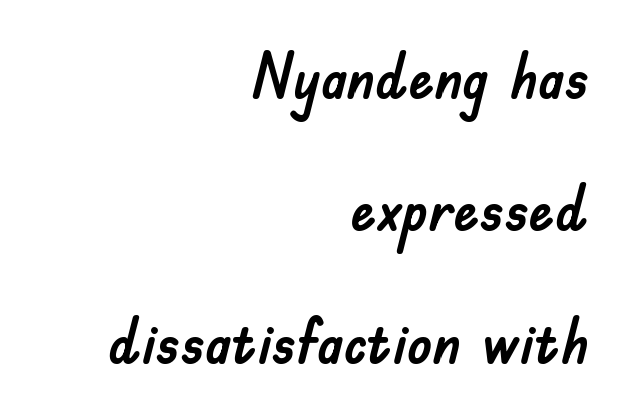
The image shows 64 px sans-serif type; set right-aligned, loose line spacing (2.07x), normal letter spacing, not underlined; low stroke contrast and a small x-height.
